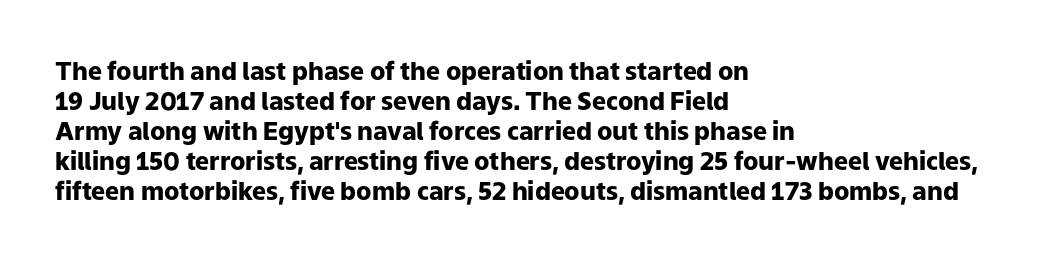
Default kerning and tracking; the words read as compact shapes. The letters stand upright; this is a roman face. Pretty heavy lettering here — definitely bold. The words here are not underlined.
